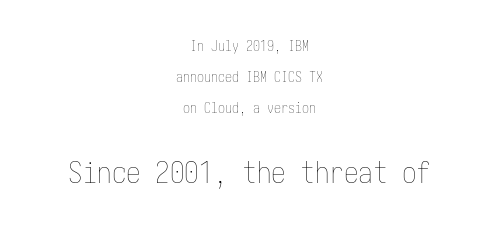
{"italic": "no", "bold": "no", "weight": "thin", "width": "condensed", "stroke_contrast": "low", "x_height": "medium", "underline": "no", "align": "center", "line_spacing": "loose", "line_spacing_ratio": 2.23, "letter_spacing": "normal", "letter_spacing_em": 0.0, "larger_block": "second", "size_ratio": 2.07, "glyph_px": 29}
